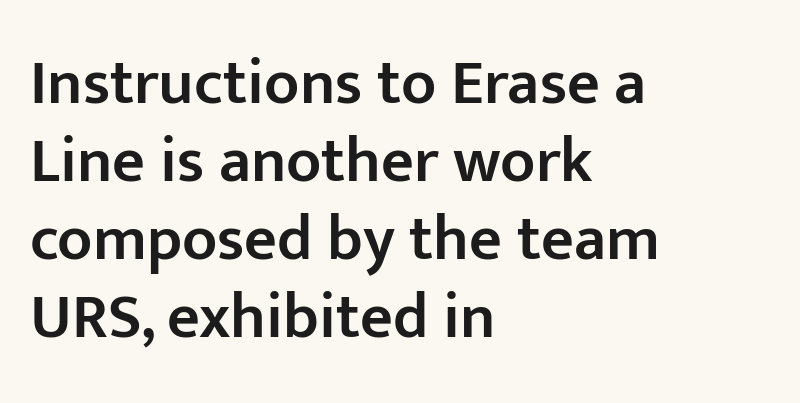
{"serif": "no", "italic": "no", "bold": "semi", "weight": "semibold", "width": "normal", "stroke_contrast": "low", "x_height": "medium", "monospaced": "no", "underline": "no", "align": "left", "line_spacing_ratio": 1.22, "letter_spacing": "normal", "letter_spacing_em": 0.0, "glyph_px": 64}
